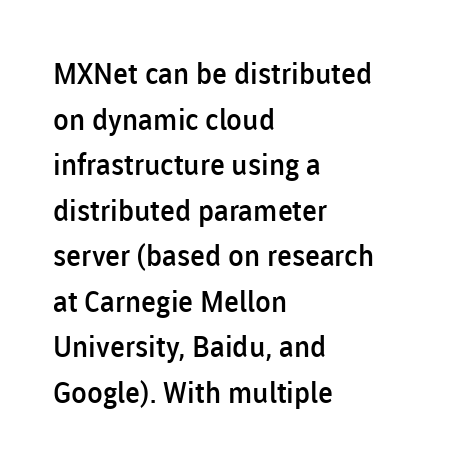
No word sits above an underline. Looks like regular typesetting: each glyph gets only the width it needs. Bold? Not quite — semibold, heavier than regular but stopping short. Style check: upright. The rag falls on the right side of this text block.
